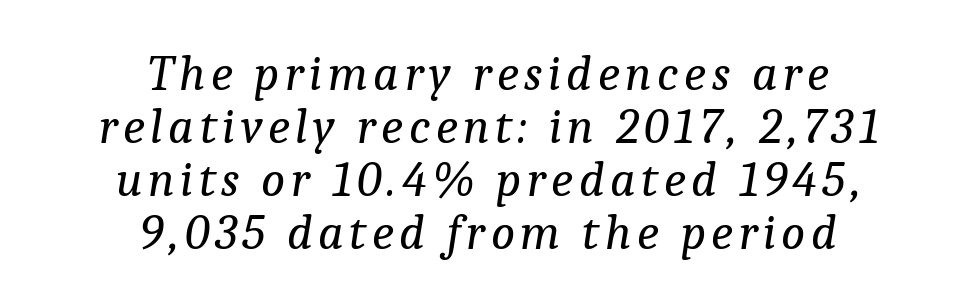
Summary of weight: not heavy and not bold. Looking at the ascenders, they clearly lean. What kind of face is this? One with serifs. Very little white space separates one row of letters from the next. This sample has the flowing, uneven cadence of proportional lettering. The gap between lines stays unmarked.
